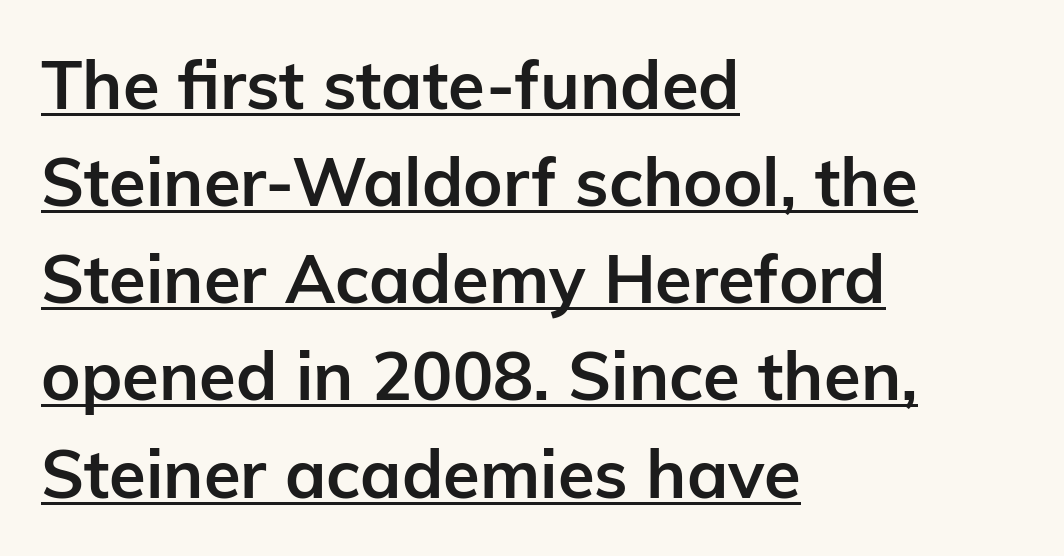
Letterform terminals end flat and unadorned throughout the passage. Casual observation: everything's shoved over to the left. The sample's only ornament is a line tracing under the words. Every stem runs plumb, perpendicular to the baseline.
